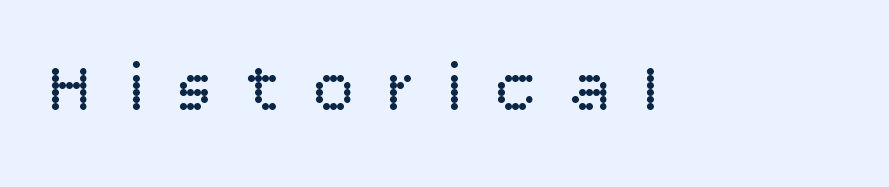
{"serif": "no", "italic": "no", "bold": "no", "weight": "regular", "width": "normal", "stroke_contrast": "low", "x_height": "large", "monospaced": "no", "underline": "no", "letter_spacing": "wide", "letter_spacing_em": 0.48, "glyph_px": 69}
